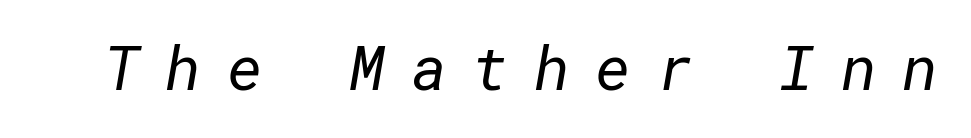
Look at the tracking — it's clearly loosened, letters drifting apart. No feet cap the strokes, marking this as sans-serif type. This is not heavy type; no bold has been used. Nobody drew a line under any word here.
